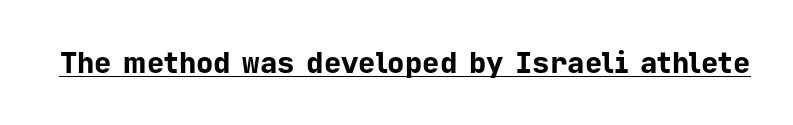
Q: Is the text bold? A: Yes.
Q: Is the text italic (slanted)? A: No, it is upright.
Q: Is the typeface a serif or a sans-serif typeface? A: Sans-serif.
Q: Is the text underlined? A: Yes.
Q: Is the spacing between letters normal or unusually wide? A: Normal.
Q: Width (condensed, normal, or wide)? A: Normal.
Q: Stroke contrast? A: Low.
Q: x-height? A: Medium.
Q: Monospaced? A: Yes.
